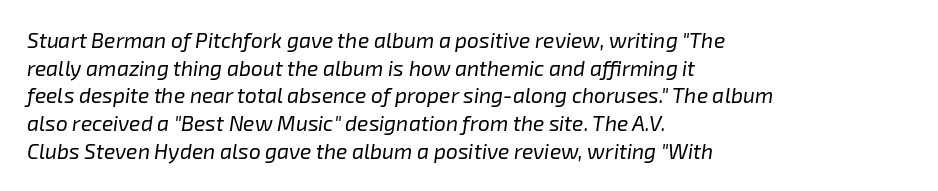
The image shows 21 px text type, italic (leaning right); set left-aligned, normal line spacing (1.32x), normal letter spacing, not underlined.
